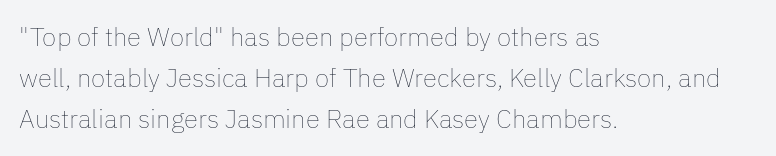
Q: Is the text bold? A: No.
Q: Is the text italic (slanted)? A: No, it is upright.
Q: Is the text underlined? A: No.
Q: How is the paragraph aligned? A: Left-aligned.
Q: Is the spacing between letters normal or unusually wide? A: Normal.
Q: Is the spacing between lines tight, normal or loose? A: Normal.
